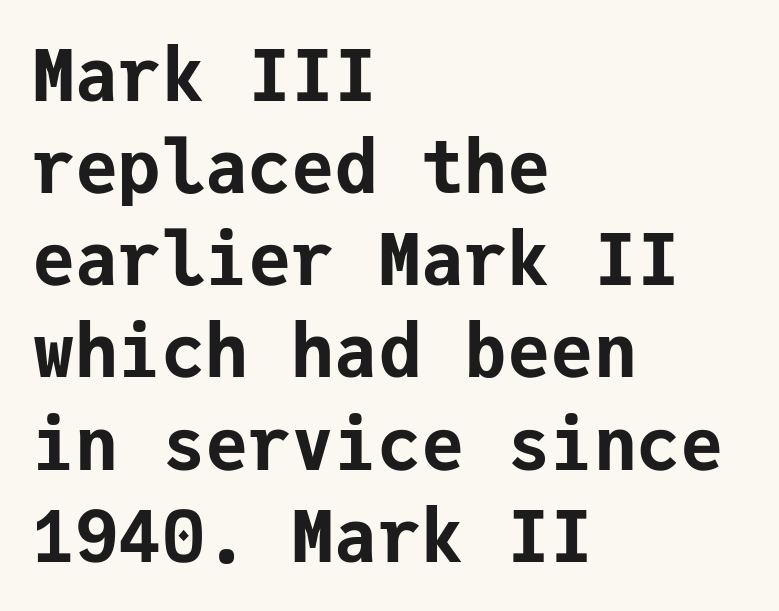
{"serif": "no", "italic": "no", "bold": "yes", "weight": "bold", "width": "normal", "stroke_contrast": "low", "x_height": "medium", "monospaced": "yes", "underline": "no", "align": "left", "line_spacing": "normal", "line_spacing_ratio": 1.28, "letter_spacing": "normal", "letter_spacing_em": 0.0, "glyph_px": 72}
